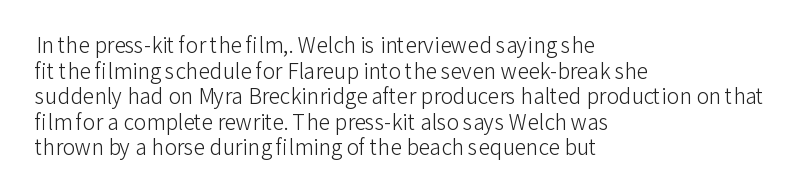
{"italic": "no", "bold": "no", "underline": "no", "align": "left", "line_spacing_ratio": 1.22, "letter_spacing": "normal", "letter_spacing_em": 0.0, "glyph_px": 21}
